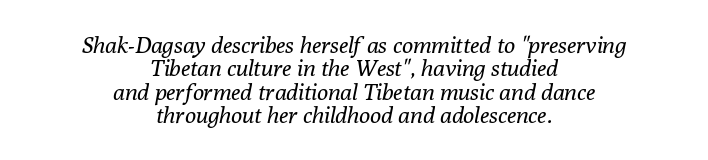
Q: Is the text bold? A: No.
Q: Is the text italic (slanted)? A: Yes, it leans right by about 10 degrees.
Q: Is the text underlined? A: No.
Q: How is the paragraph aligned? A: Centered.
Q: Is the spacing between letters normal or unusually wide? A: Normal.
Q: Is the spacing between lines tight, normal or loose? A: Tight.
